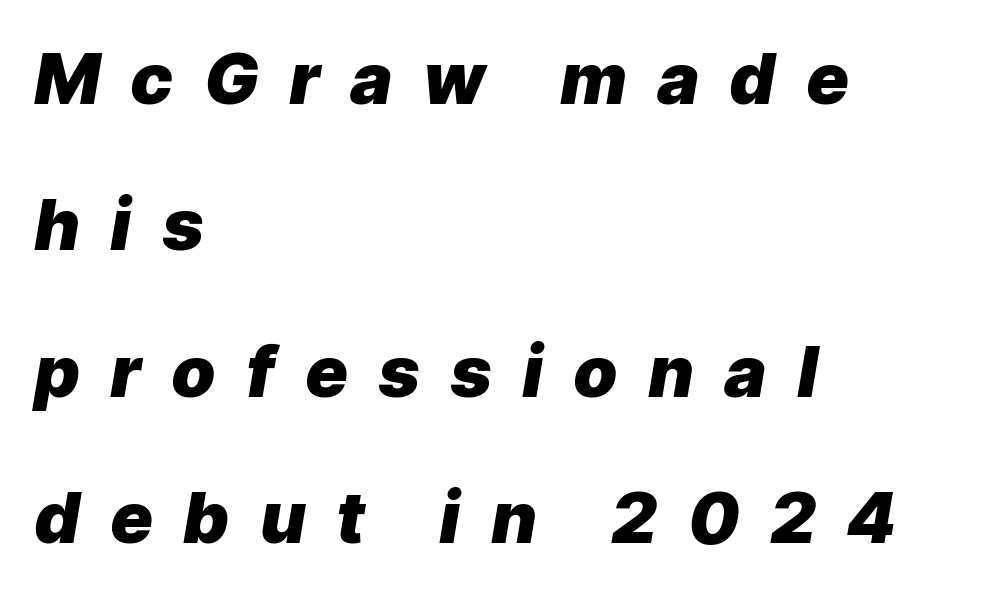
{"italic": "yes", "lean": "right", "slant_degrees": 9, "bold": "yes", "weight": "heavy", "width": "normal", "stroke_contrast": "low", "x_height": "medium", "monospaced": "no", "underline": "no", "align": "left", "line_spacing": "loose", "line_spacing_ratio": 2.06, "letter_spacing": "wide", "letter_spacing_em": 0.45, "glyph_px": 71}
